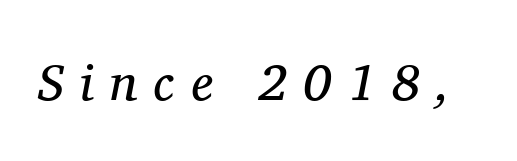
The face used here is seriffed, in the tradition of book romans. The letters advance in unequal steps, a hallmark of proportional type. The type is letterspaced generously, with wide tracking. Stroke mass is kept to a normal reading level or below. These lines were composed using italics. A bare baseline throughout the passage.
